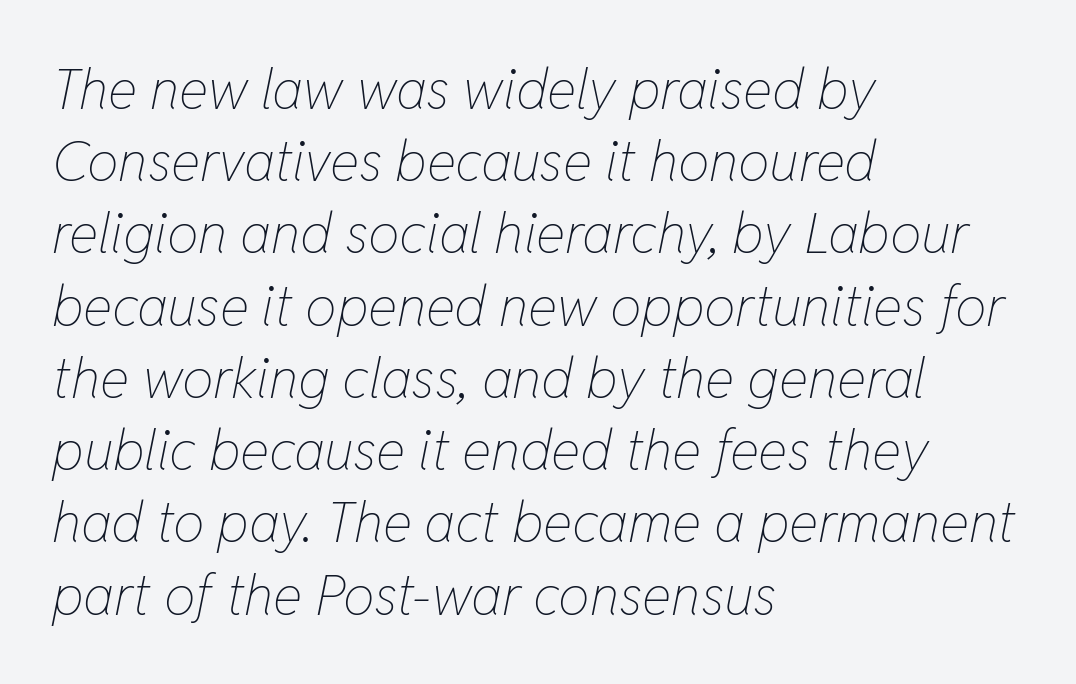
The image shows 56 px thin, condensed type, italic (leaning right); set left-aligned, normal line spacing (1.29x), normal letter spacing, not underlined; low stroke contrast and a medium x-height.
